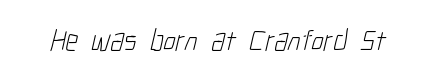
Rule under the text: the space is simply empty. You could call the tracking neutral — neither tight nor loose. Stem width sits at or under what a default text font uses. Character widths vary here, with narrow letters taking less room than wide ones. Serif or sans? Sans — the stroke terminals are bare.
